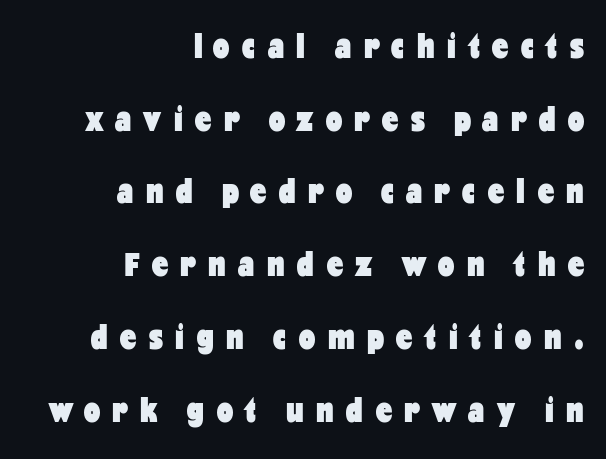
The area under the type is left untouched. The letters are spread apart with noticeably loose tracking. Airy leading. Line ends are locked; line starts wander. The passage shown is typed in a proportional face where columns would drift. Does the lettering tilt? It doesn't — this is upright.
